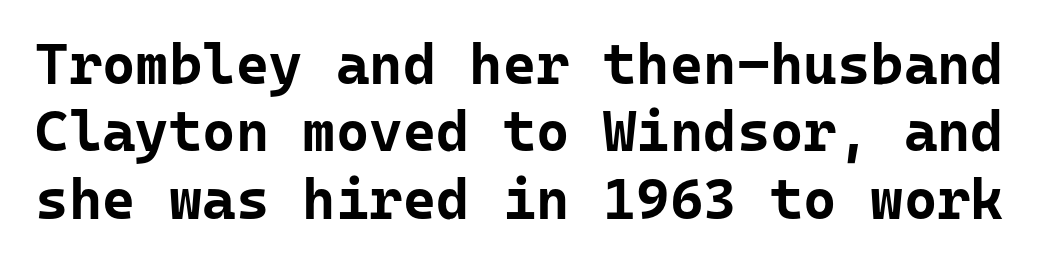
The image shows 57 px bold sans-serif type, upright; set line spacing 1.18x, normal letter spacing, not underlined; low stroke contrast and a medium x-height.
